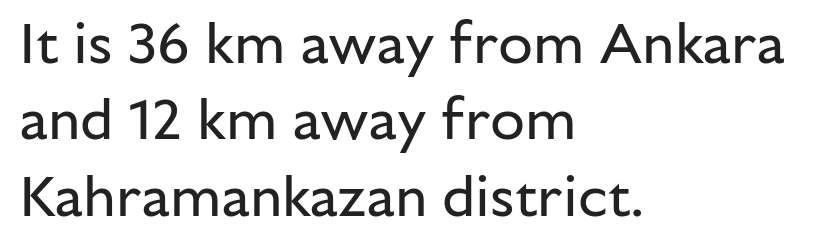
The face used here is proportionally spaced, like ordinary book or web type. Reading down the block, your eye returns to a fixed left position each line. Each new line begins a customary step beneath the previous one. This sample uses a sans-serif face. Default kerning and tracking; the words read as compact shapes.
